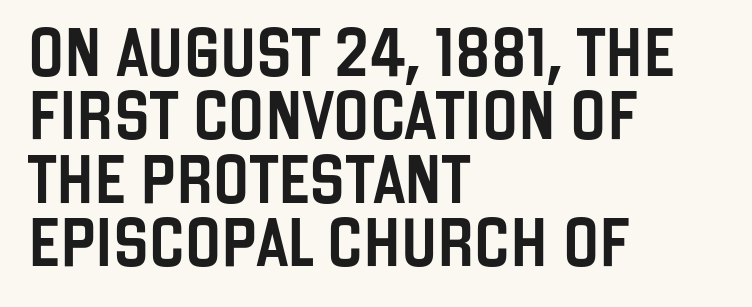
The image shows 48 px condensed sans-serif type, upright; set left-aligned, normal line spacing (1.32x), normal letter spacing, not underlined; low stroke contrast and a large x-height.
